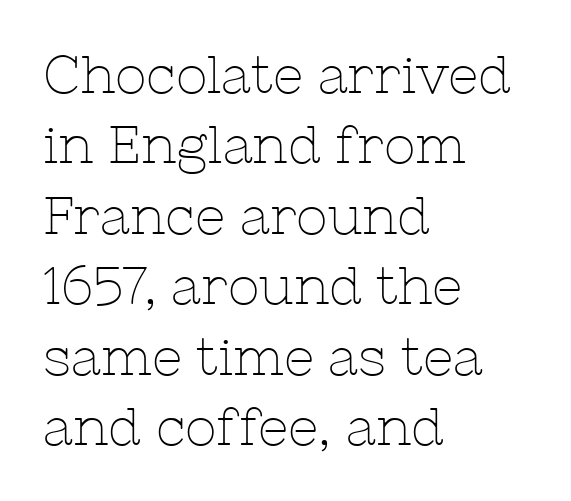
Q: Is the text bold? A: No.
Q: Is the text italic (slanted)? A: No, it is upright.
Q: Is the typeface a serif or a sans-serif typeface? A: Serif.
Q: Is the text underlined? A: No.
Q: How is the paragraph aligned? A: Left-aligned.
Q: Is the spacing between letters normal or unusually wide? A: Normal.
Q: Is the spacing between lines tight, normal or loose? A: Normal.
Q: Width (condensed, normal, or wide)? A: Normal.
Q: Stroke contrast? A: Low.
Q: x-height? A: Medium.
Q: Monospaced? A: No.
